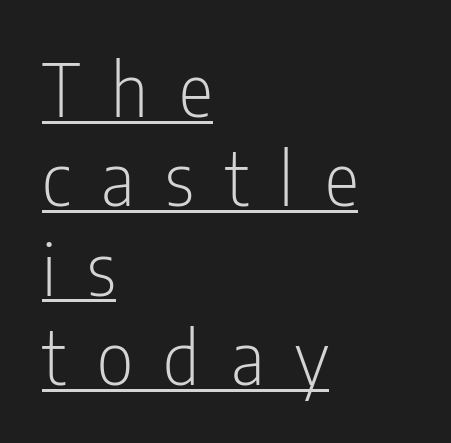
The image shows 72 px light, condensed sans-serif type, upright; set left-aligned, line spacing 1.24x, unusually wide letter spacing (+0.43 em), underlined; low stroke contrast and a medium x-height.
